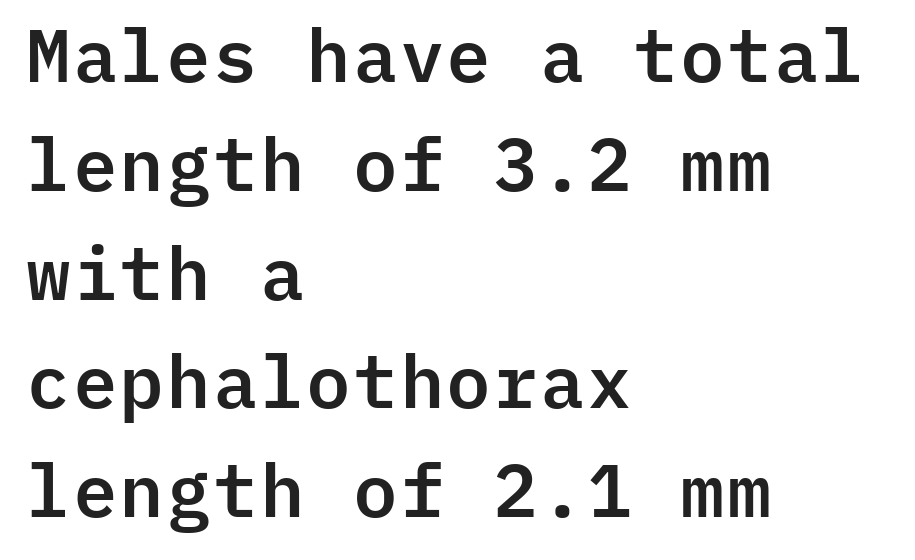
The image shows 73 px sans-serif type, upright, monospaced; set left-aligned, normal line spacing (1.49x), normal letter spacing, not underlined; low stroke contrast and a medium x-height.
